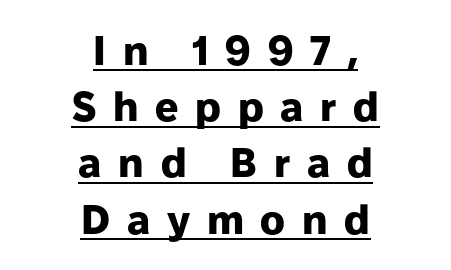
The image shows 41 px heavy sans-serif type, upright; set centered, normal line spacing (1.37x), unusually wide letter spacing (+0.41 em), underlined; low stroke contrast and a medium x-height.
